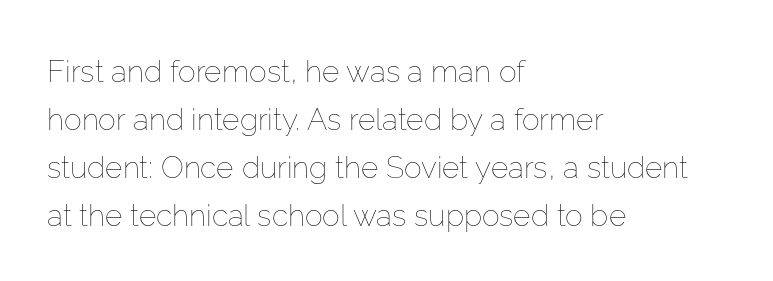
Tall strokes in this sample are plumb rather than angled. This sample has the flowing, uneven cadence of proportional lettering. Which margin do the lines hug? The left one — the right edge is uneven. A normal amount of white space separates one row of letters from the next.
